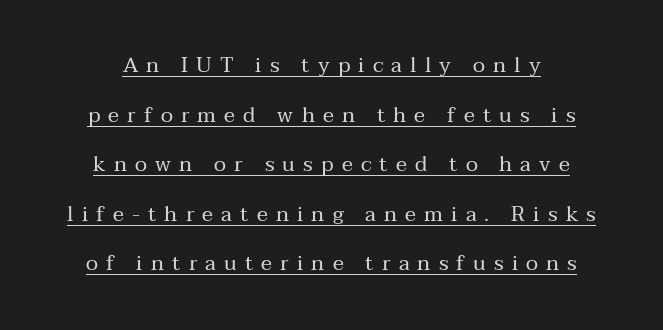
The image shows 21 px text type, upright; set centered, loose line spacing (2.36x), unusually wide letter spacing (+0.39 em), underlined.
